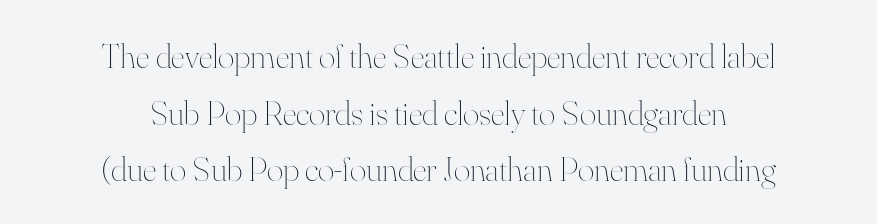
Each letter keeps its own natural width here, so spacing adapts to shape. The letters stand straight up with perfectly vertical stems. The passage shown is not underscored anywhere. The paragraph shown floats in the horizontal middle. Nobody touched the tracking dial on this one. Vertical stems look standard width or narrower in stroke.
